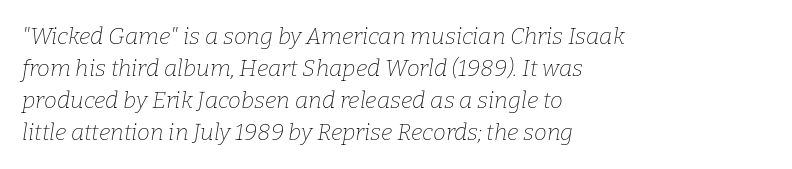
Q: Is the text bold? A: No.
Q: Is the text italic (slanted)? A: Yes, it leans right by about 9 degrees.
Q: Is the text underlined? A: No.
Q: How is the paragraph aligned? A: Left-aligned.
Q: Is the spacing between letters normal or unusually wide? A: Normal.
Q: Is the spacing between lines tight, normal or loose? A: Normal.
